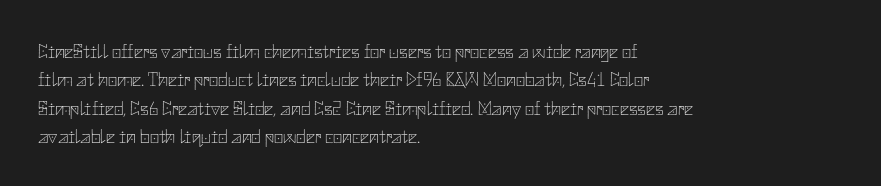
Q: Is the text bold? A: No.
Q: Is the text italic (slanted)? A: No, it is upright.
Q: Is the text underlined? A: No.
Q: How is the paragraph aligned? A: Left-aligned.
Q: Is the spacing between letters normal or unusually wide? A: Normal.
Q: Is the spacing between lines tight, normal or loose? A: Normal.
